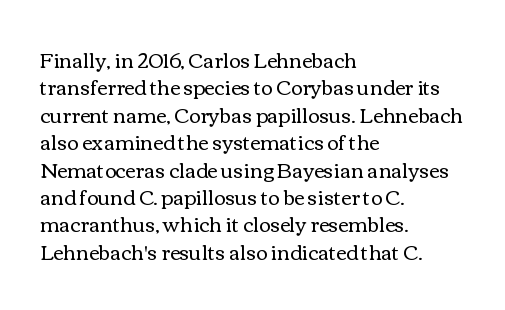
{"italic": "no", "bold": "no", "underline": "no", "align": "left", "line_spacing": "normal", "line_spacing_ratio": 1.37, "letter_spacing": "normal", "letter_spacing_em": 0.0, "glyph_px": 20}
